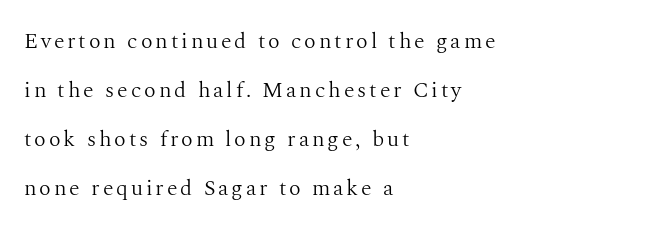
{"italic": "no", "bold": "no", "underline": "no", "align": "left", "line_spacing": "loose", "line_spacing_ratio": 2.23, "glyph_px": 22}
